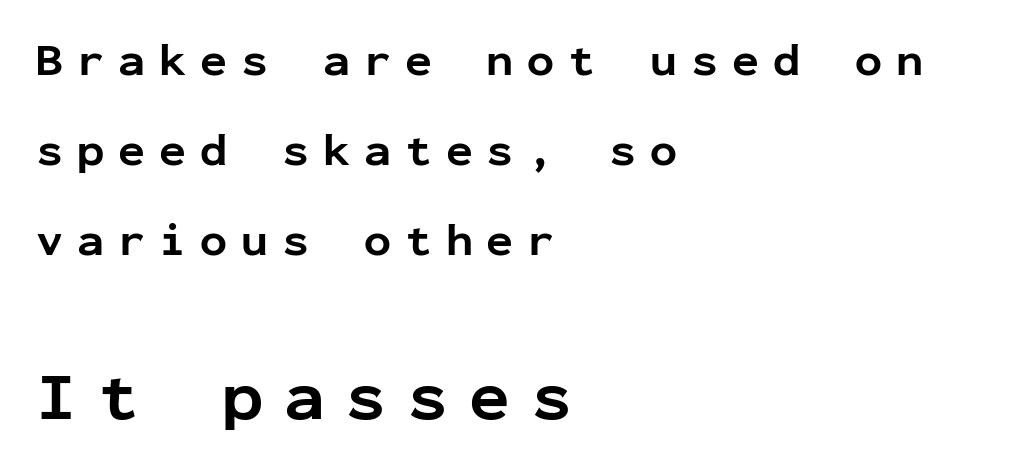
The image shows 68 px bold sans-serif type, upright, monospaced; set left-aligned, loose line spacing (2.0x), unusually wide letter spacing (+0.31 em), not underlined; the second (bottom) block is 1.51x larger; low stroke contrast and a medium x-height.
